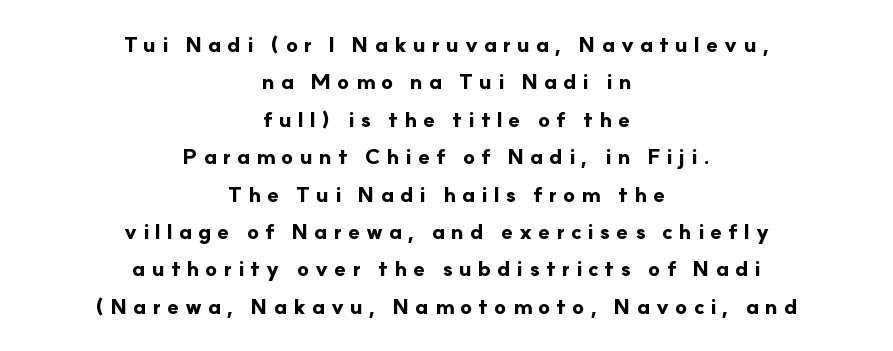
Q: Is the text bold? A: Yes.
Q: Is the text italic (slanted)? A: No, it is upright.
Q: Is the text underlined? A: No.
Q: How is the paragraph aligned? A: Centered.
Q: Is the spacing between letters normal or unusually wide? A: Unusually wide.
